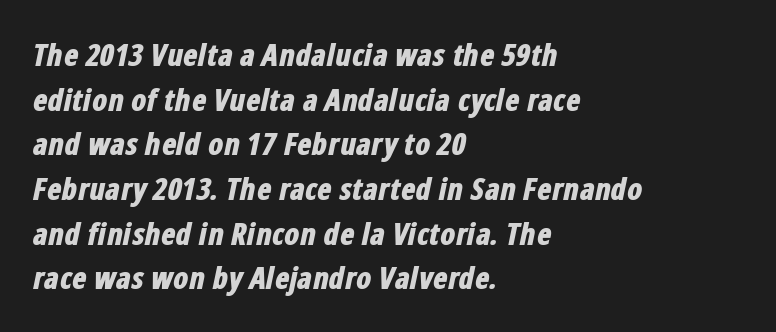
The image shows 30 px bold, condensed type, italic (leaning right); set left-aligned, normal line spacing (1.49x), normal letter spacing, not underlined; low stroke contrast and a medium x-height.
